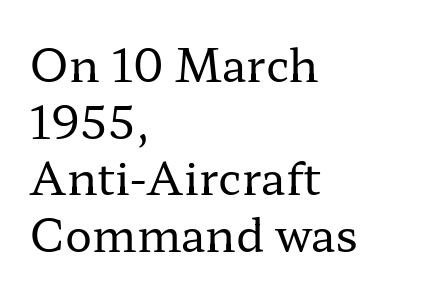
Q: Is the text bold? A: No.
Q: Is the text italic (slanted)? A: No, it is upright.
Q: Is the typeface a serif or a sans-serif typeface? A: Serif.
Q: Is the text underlined? A: No.
Q: How is the paragraph aligned? A: Left-aligned.
Q: Is the spacing between letters normal or unusually wide? A: Normal.
Q: Is the spacing between lines tight, normal or loose? A: Normal.
Q: Width (condensed, normal, or wide)? A: Wide.
Q: Stroke contrast? A: Low.
Q: x-height? A: Medium.
Q: Monospaced? A: No.
